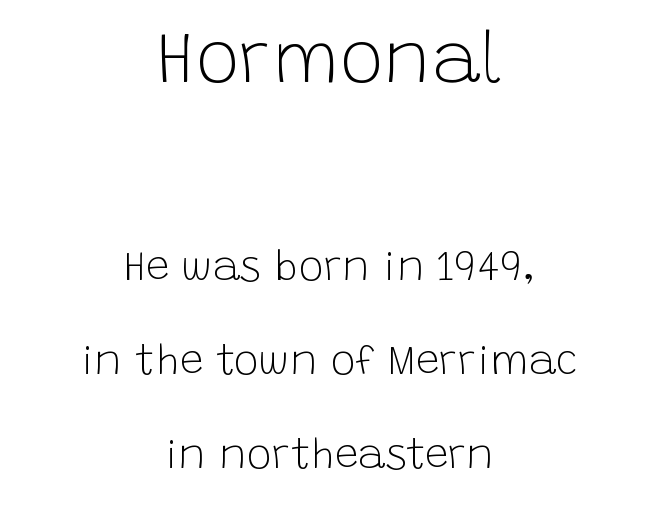
Q: Is the text bold? A: No.
Q: Is the text italic (slanted)? A: No, it is upright.
Q: Is the typeface a serif or a sans-serif typeface? A: Sans-serif.
Q: Is the text underlined? A: No.
Q: How is the paragraph aligned? A: Centered.
Q: Is the spacing between letters normal or unusually wide? A: Normal.
Q: Is the spacing between lines tight, normal or loose? A: Loose.
Q: Which block of text is set in a larger size, the first (top) or the second (bottom)? A: The first (top) one.
Q: Width (condensed, normal, or wide)? A: Normal.
Q: Stroke contrast? A: Low.
Q: x-height? A: Large.
Q: Monospaced? A: No.
